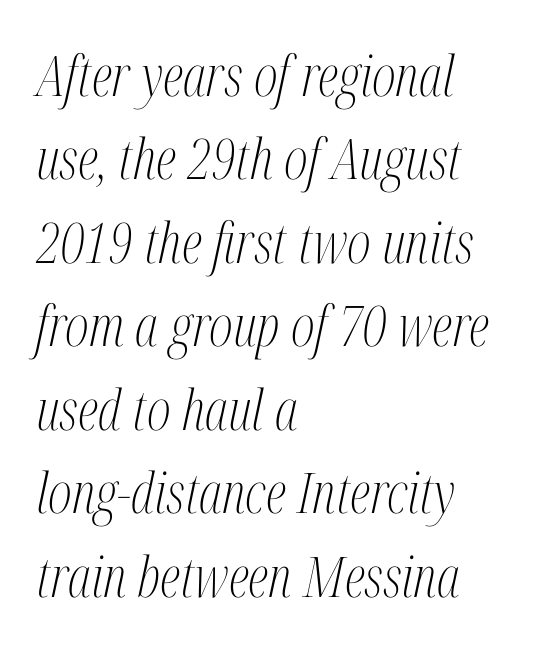
Little horizontal feet cap the strokes, marking this as serif type. The rendering anchors every line to the left-hand side. Tall strokes in this sample are angled rather than plumb. The type is set solid horizontally, with unmodified tracking. The typeface has the unassuming heft of standard copy or less. Lines of text with bare space underneath.
